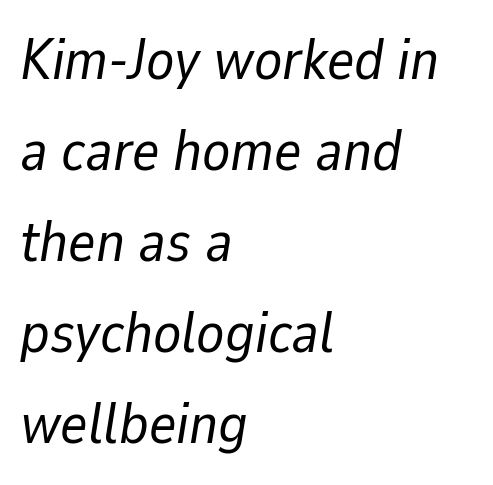
The glyphs look as if they've been sheared to an angle. Spacing verdict: proportional, widths tailored to each character. Normally led — the rows are evenly, conventionally spaced. Only glyphs here, with clear space below each row. What stands out about the letter spacing? Nothing — it is the standard amount.
